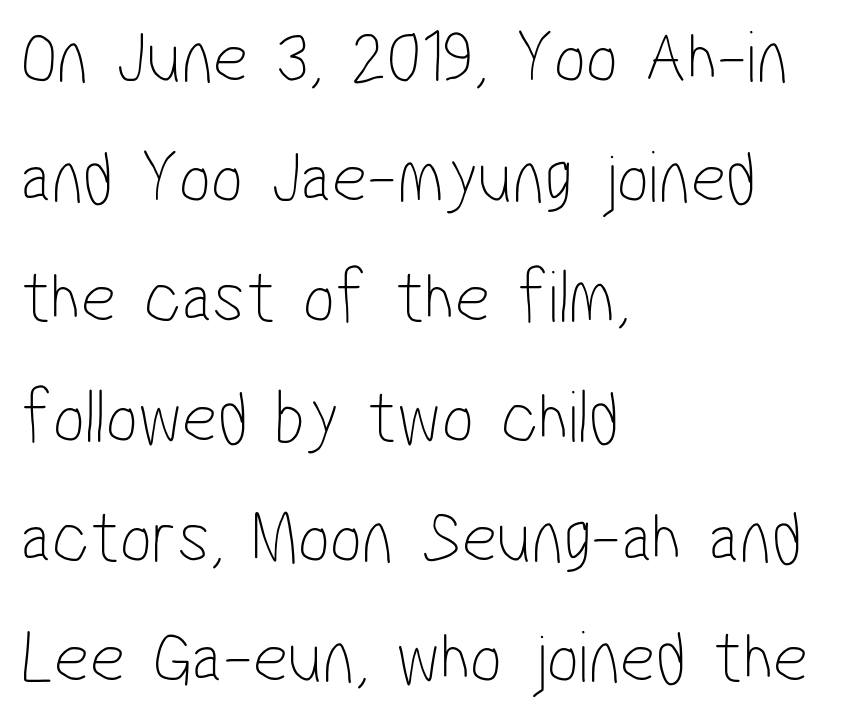
The image shows 76 px thin, condensed sans-serif type; set left-aligned, normal line spacing (1.58x), normal letter spacing, not underlined; low stroke contrast and a medium x-height.
